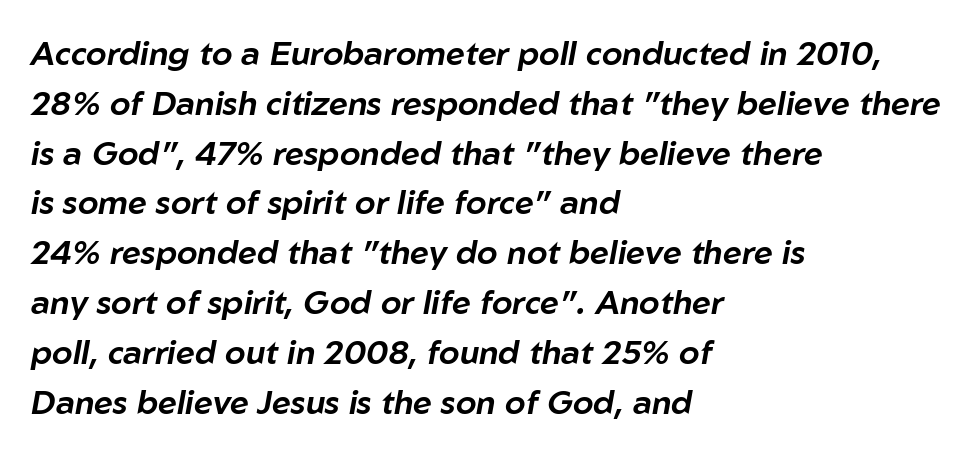
Reading down the block, your eye returns to a fixed left position each line. Letter spacing: default. These lines are rendered in a variable-pitch font. The words here are not underlined. Regular leading.
